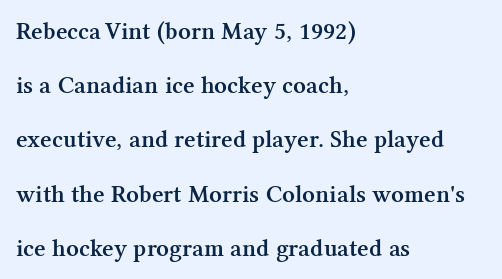
The image shows 25 px text type, upright; set left-aligned, loose line spacing (2.17x), normal letter spacing, not underlined.
